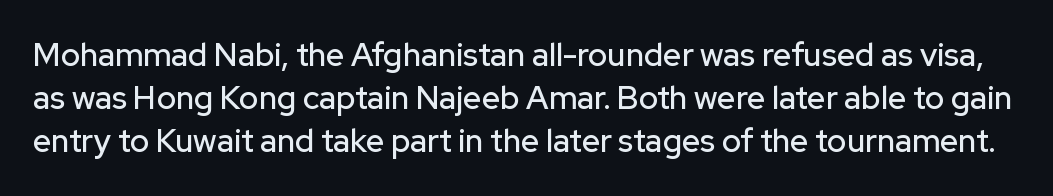
Q: Is the text italic (slanted)? A: No, it is upright.
Q: Is the typeface a serif or a sans-serif typeface? A: Sans-serif.
Q: Is the text underlined? A: No.
Q: Is the spacing between letters normal or unusually wide? A: Normal.
Q: Is the spacing between lines tight, normal or loose? A: Normal.
Q: Width (condensed, normal, or wide)? A: Normal.
Q: Stroke contrast? A: Low.
Q: x-height? A: Medium.
Q: Monospaced? A: No.
